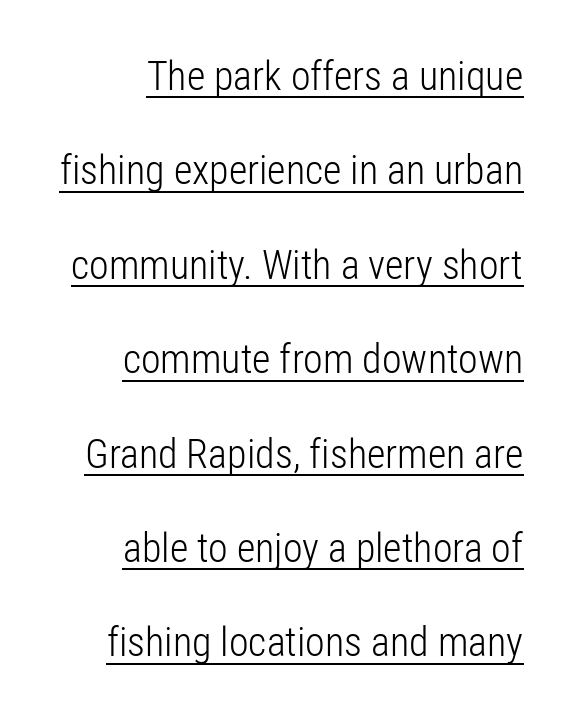
{"serif": "no", "italic": "no", "bold": "no", "weight": "light", "width": "condensed", "stroke_contrast": "low", "x_height": "medium", "monospaced": "no", "underline": "yes", "align": "right", "line_spacing": "loose", "line_spacing_ratio": 2.36, "letter_spacing": "normal", "letter_spacing_em": 0.0, "glyph_px": 40}
